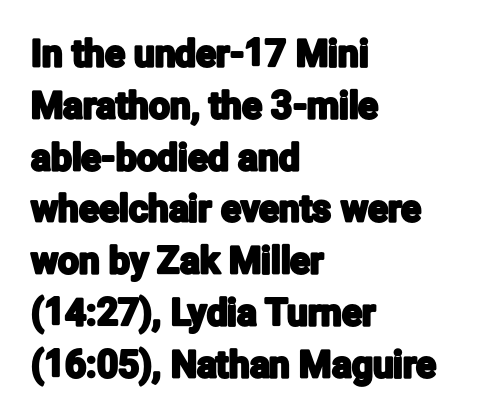
The image shows 37 px condensed sans-serif type, upright; set left-aligned, normal line spacing (1.4x), normal letter spacing, not underlined; low stroke contrast and a medium x-height.
